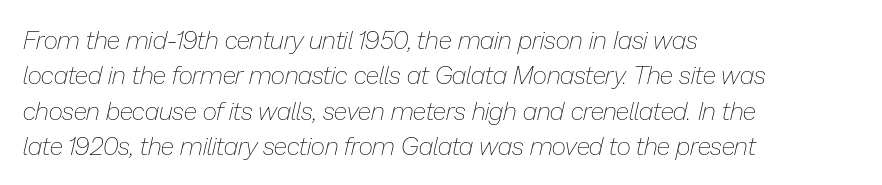
Between one letter and the next there's only the usual sliver of space. The strip under each line holds only bare page. Observe the lean: these are italic letterforms. Weight: regular or lighter. Each new line begins a customary step beneath the previous one. The rag falls on the right side of this text block.
